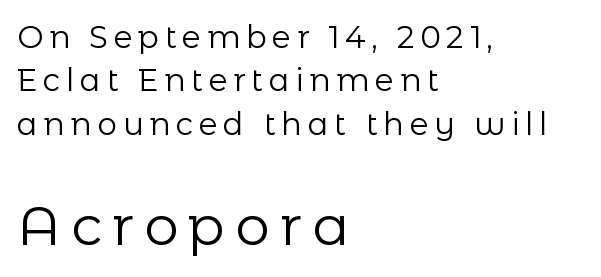
{"serif": "no", "italic": "no", "bold": "no", "weight": "regular", "width": "normal", "stroke_contrast": "low", "x_height": "medium", "monospaced": "no", "underline": "no", "align": "left", "line_spacing": "normal", "line_spacing_ratio": 1.4, "larger_block": "second", "size_ratio": 1.77, "glyph_px": 55}
